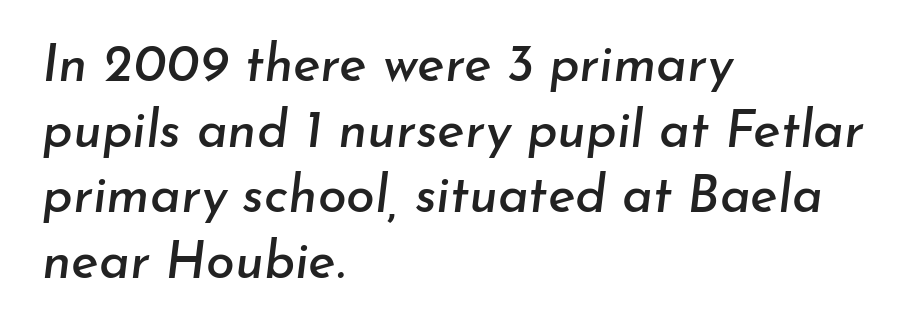
{"italic": "yes", "lean": "right", "slant_degrees": 7, "width": "normal", "stroke_contrast": "low", "x_height": "small", "monospaced": "no", "underline": "no", "align": "left", "line_spacing": "normal", "line_spacing_ratio": 1.26, "letter_spacing": "normal", "letter_spacing_em": 0.0, "glyph_px": 52}
